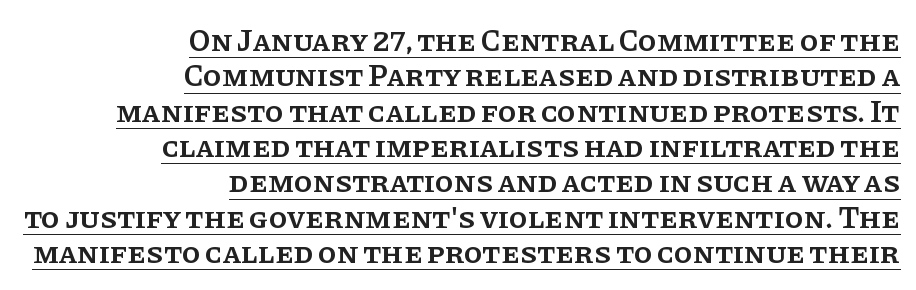
The letters stand straight up with perfectly vertical stems. Notice the strokes are somewhat thickened but not fully heavy: this is a semibold. Does the copy run flush right? Yes — the right margin is perfectly even. The letters sit at their default tracking, neither squeezed nor spread. The rendering uses a small line-height, squeezing the rows. Character widths vary here, with narrow letters taking less room than wide ones.
